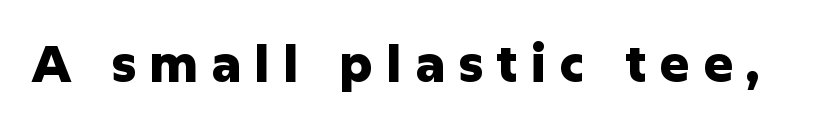
{"serif": "no", "italic": "no", "bold": "yes", "weight": "heavy", "width": "normal", "stroke_contrast": "low", "x_height": "medium", "monospaced": "no", "underline": "no", "letter_spacing": "wide", "letter_spacing_em": 0.26, "glyph_px": 50}
